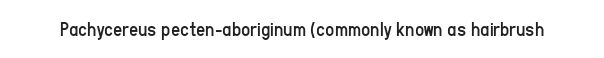
Q: Is the text bold? A: No.
Q: Is the text italic (slanted)? A: No, it is upright.
Q: Is the text underlined? A: No.
Q: Is the spacing between letters normal or unusually wide? A: Normal.
